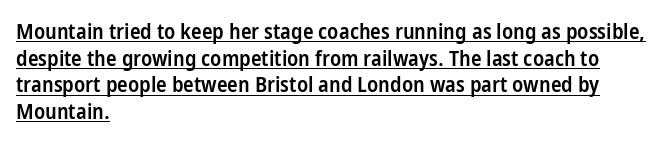
{"italic": "no", "bold": "semi", "underline": "yes", "align": "left", "line_spacing_ratio": 1.21, "letter_spacing": "normal", "letter_spacing_em": 0.0, "glyph_px": 22}
